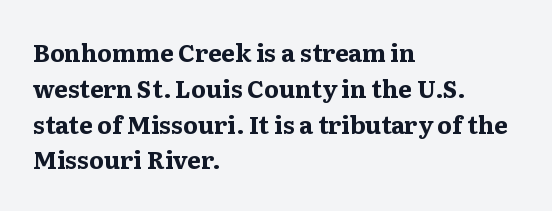
Q: Is the text bold? A: Yes.
Q: Is the text italic (slanted)? A: No, it is upright.
Q: Is the text underlined? A: No.
Q: How is the paragraph aligned? A: Left-aligned.
Q: Is the spacing between letters normal or unusually wide? A: Normal.
Q: Is the spacing between lines tight, normal or loose? A: Normal.
